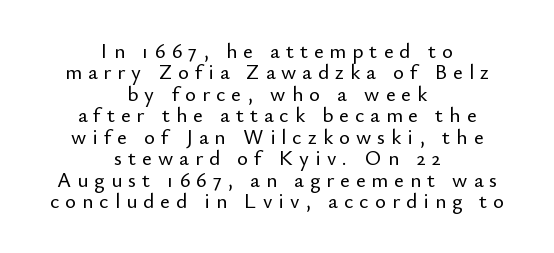
The image shows 21 px text type, upright; set centered, tight line spacing (1.02x), unusually wide letter spacing (+0.29 em), not underlined.
